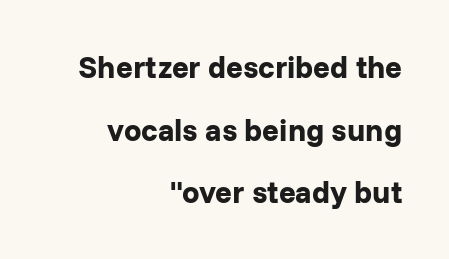
{"serif": "no", "italic": "no", "bold": "yes", "weight": "bold", "width": "normal", "stroke_contrast": "low", "x_height": "medium", "monospaced": "no", "underline": "no", "align": "right", "line_spacing": "loose", "line_spacing_ratio": 2.02, "letter_spacing": "normal", "letter_spacing_em": 0.0, "glyph_px": 31}
